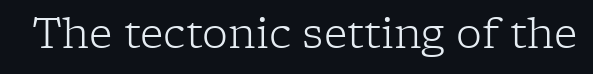
The type family on display is of the serif kind. Does extra space separate the letters? No, they use regular spacing. Think of a printed novel: that variable character pitch is what you see here. Check under the words: just untouched page.
